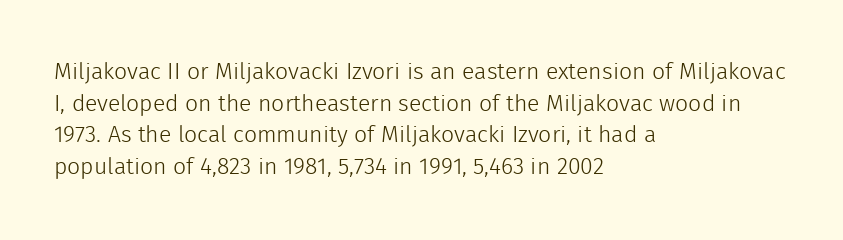
The image shows 23 px text type, upright; set left-aligned, normal line spacing (1.37x), normal letter spacing, not underlined.
